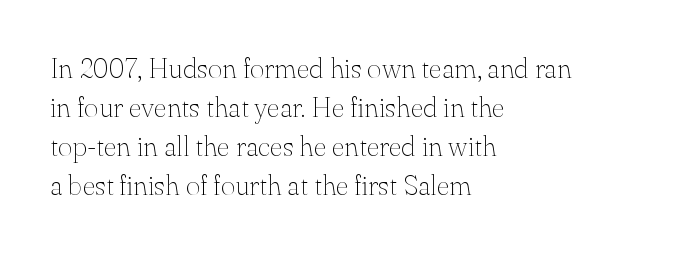
Q: Is the text bold? A: No.
Q: Is the text italic (slanted)? A: No, it is upright.
Q: Is the typeface a serif or a sans-serif typeface? A: Serif.
Q: Is the text underlined? A: No.
Q: How is the paragraph aligned? A: Left-aligned.
Q: Is the spacing between letters normal or unusually wide? A: Normal.
Q: Is the spacing between lines tight, normal or loose? A: Normal.
Q: Width (condensed, normal, or wide)? A: Normal.
Q: Stroke contrast? A: Medium.
Q: x-height? A: Small.
Q: Monospaced? A: No.
